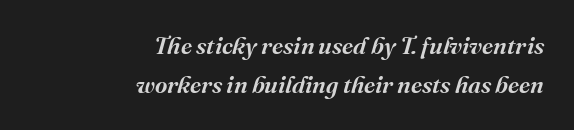
Q: Is the text italic (slanted)? A: Yes, it leans right by about 16 degrees.
Q: Is the text underlined? A: No.
Q: How is the paragraph aligned? A: Right-aligned.
Q: Is the spacing between letters normal or unusually wide? A: Normal.
Q: Is the spacing between lines tight, normal or loose? A: Normal.
